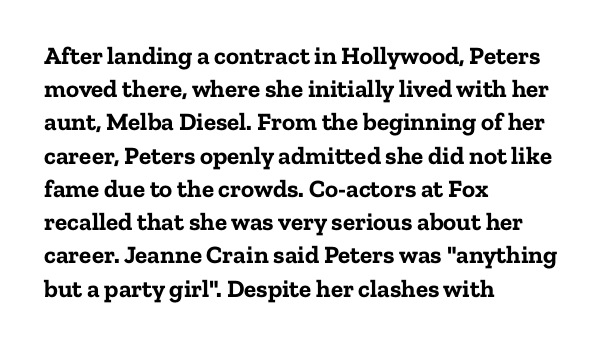
One-word summary of the alignment: left. Compared with an ordinary text face, these strokes are far heavier — a full bold. Interline gaps are of average width in this sample. Letter spacing: default. The baseline area is clear. The letters stand upright; this is a roman face.
